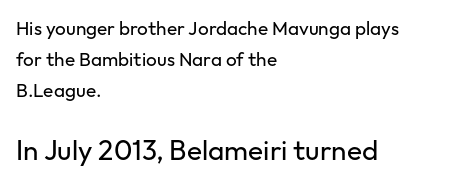
The lettering stays uniformly vertical, giving the passage a roman look. Here the designer chose a conventional face with non-uniform glyph widths. Stroke thickness stays within the range of a standard reading face or lighter. Honestly, the row spacing looks completely unremarkable.
